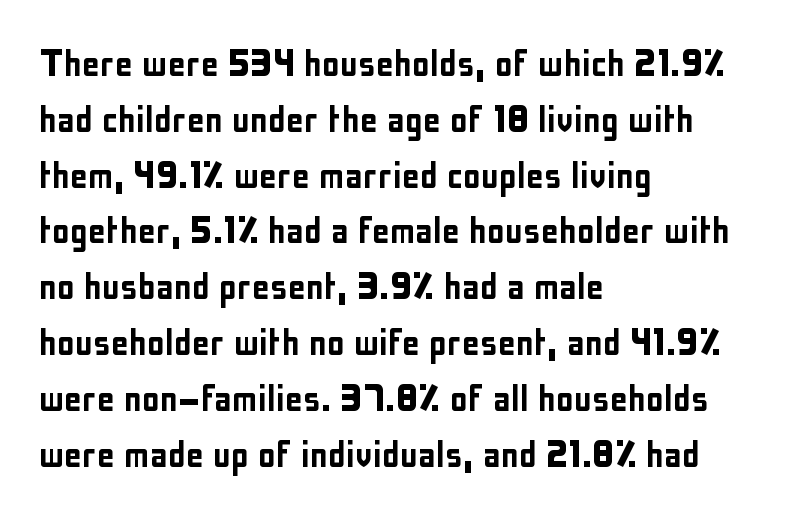
The letters sit at their default tracking, neither squeezed nor spread. The lettering holds an erect, upright posture throughout. The ragged edge is on the right, which tells us the setting is flush left. The glyphs are unaccompanied by any horizontal stroke below them. The passage shown is typed in a proportional face where columns would drift. Look at the bottom of the vertical strokes: they stop flat, with no serifs.
